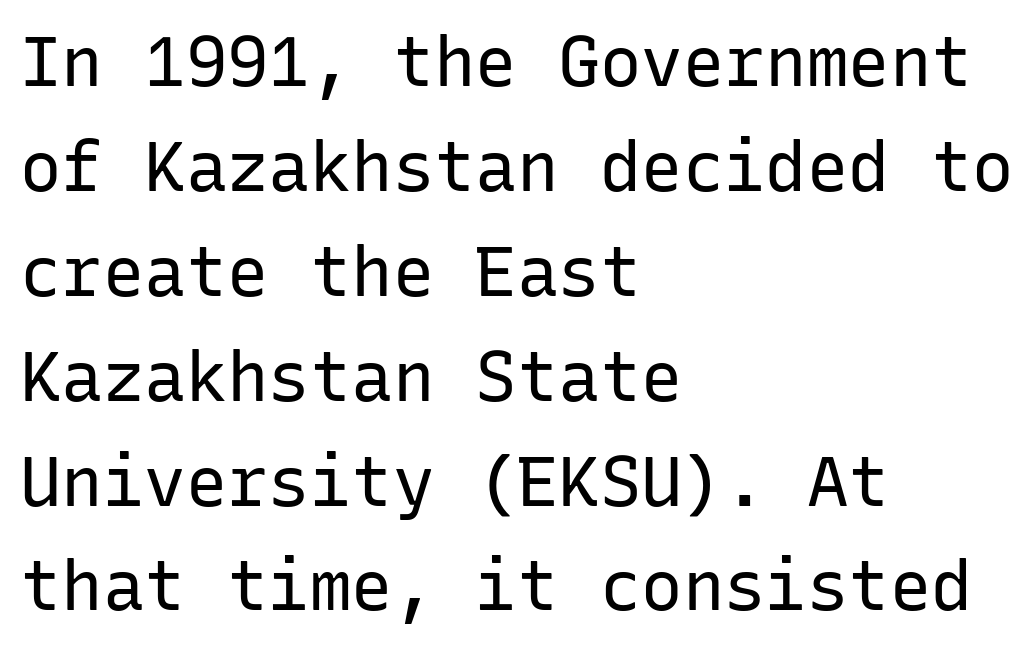
{"serif": "no", "italic": "no", "bold": "no", "weight": "regular", "width": "normal", "stroke_contrast": "low", "x_height": "medium", "monospaced": "yes", "underline": "no", "align": "left", "line_spacing": "normal", "line_spacing_ratio": 1.52, "letter_spacing": "normal", "letter_spacing_em": 0.0, "glyph_px": 69}
